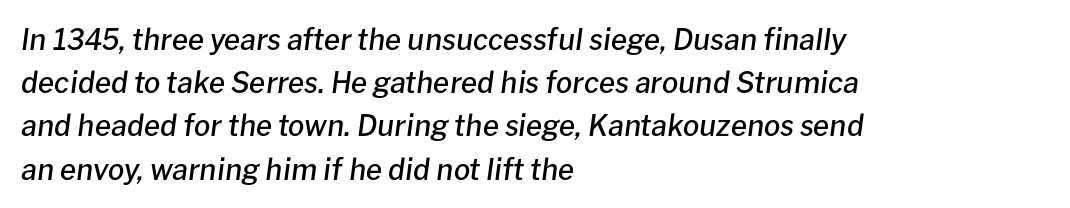
Here the designer chose a conventional face with non-uniform glyph widths. I'd describe the lettering as semibold — firm but not a full bold. One-word summary of the alignment: left. Slanted lettering throughout. Inter-character spacing is left at the font's built-in metrics. Clear beneath every line of the passage.
